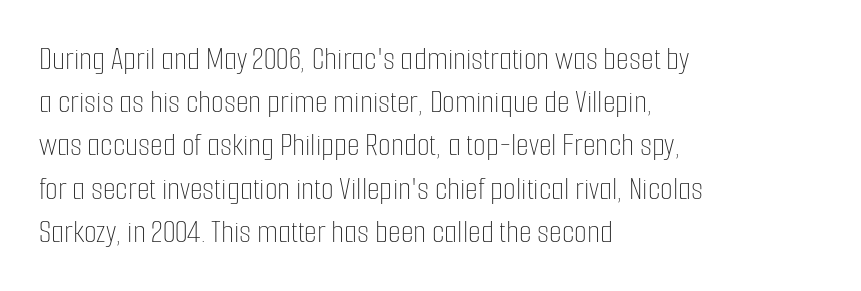
Lines of text with bare space underneath. The passage shown is typed in a proportional face where columns would drift. Where is the straight margin? On the left. Does the leading feel generous? No, just average. Glyph-to-glyph distance matches everyday printed text. Weight: in the light-to-regular range.
